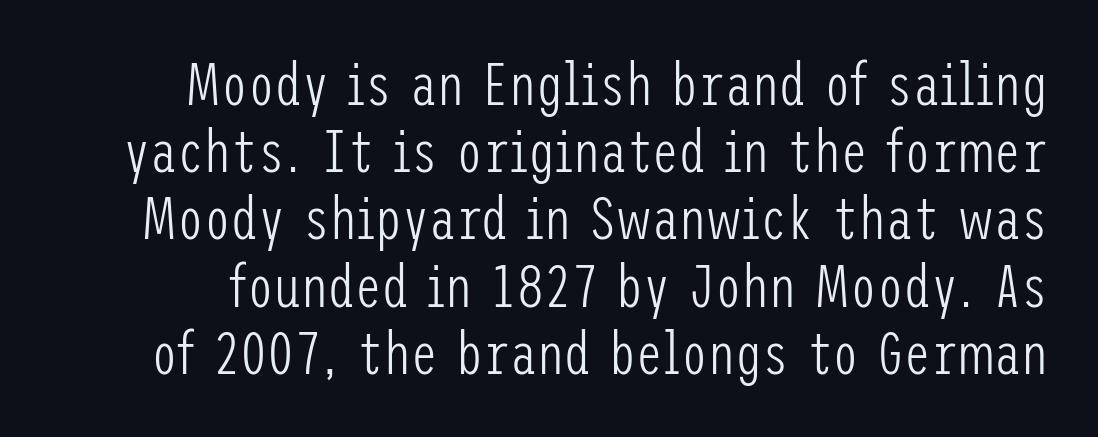
The image shows 60 px light, condensed sans-serif type, upright; set tight line spacing (1.12x), normal letter spacing, not underlined; low stroke contrast and a medium x-height.
